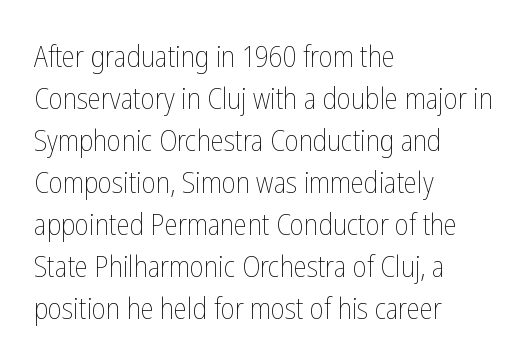
Q: Is the text bold? A: No.
Q: Is the text italic (slanted)? A: No, it is upright.
Q: Is the text underlined? A: No.
Q: How is the paragraph aligned? A: Left-aligned.
Q: Is the spacing between letters normal or unusually wide? A: Normal.
Q: Is the spacing between lines tight, normal or loose? A: Normal.
Q: Width (condensed, normal, or wide)? A: Condensed.
Q: Stroke contrast? A: Low.
Q: x-height? A: Medium.
Q: Monospaced? A: No.
